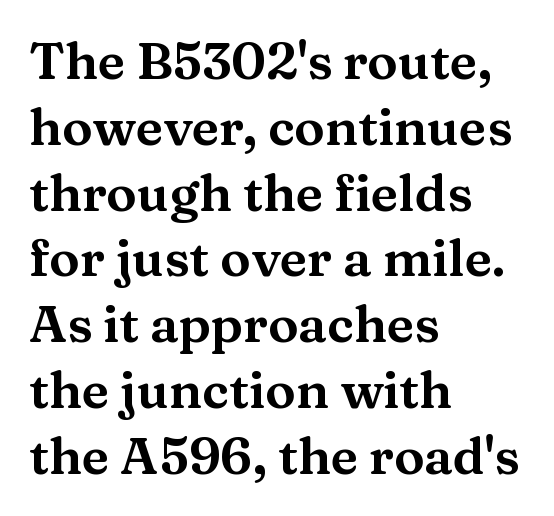
The image shows 51 px wide serif type, upright; set left-aligned, normal line spacing (1.29x), normal letter spacing, not underlined; medium stroke contrast and a medium x-height.
